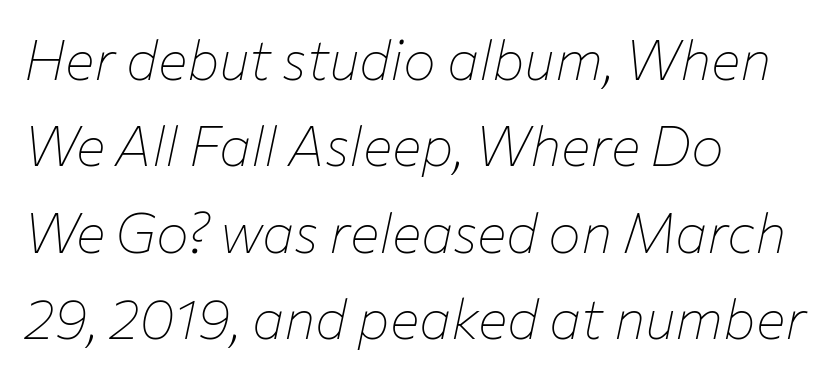
The image shows 55 px thin type, italic (leaning right); set left-aligned, normal line spacing (1.57x), normal letter spacing, not underlined; low stroke contrast and a medium x-height.
